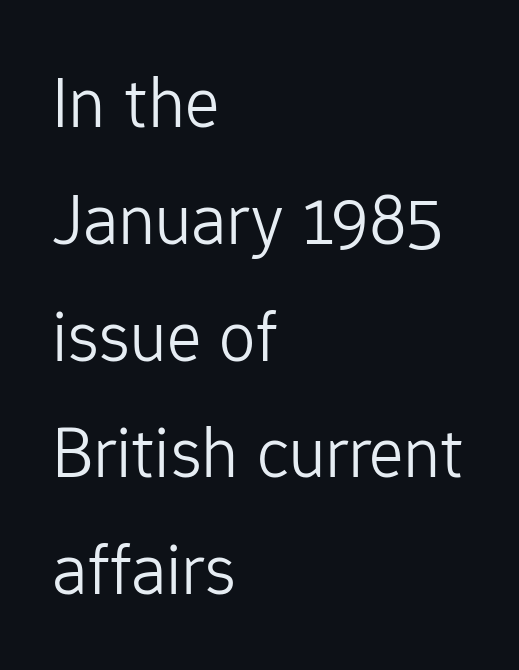
Q: Is the text bold? A: No.
Q: Is the text italic (slanted)? A: No, it is upright.
Q: Is the typeface a serif or a sans-serif typeface? A: Sans-serif.
Q: Is the text underlined? A: No.
Q: How is the paragraph aligned? A: Left-aligned.
Q: Is the spacing between letters normal or unusually wide? A: Normal.
Q: Is the spacing between lines tight, normal or loose? A: Normal.
Q: Width (condensed, normal, or wide)? A: Normal.
Q: Stroke contrast? A: Low.
Q: x-height? A: Medium.
Q: Monospaced? A: No.
